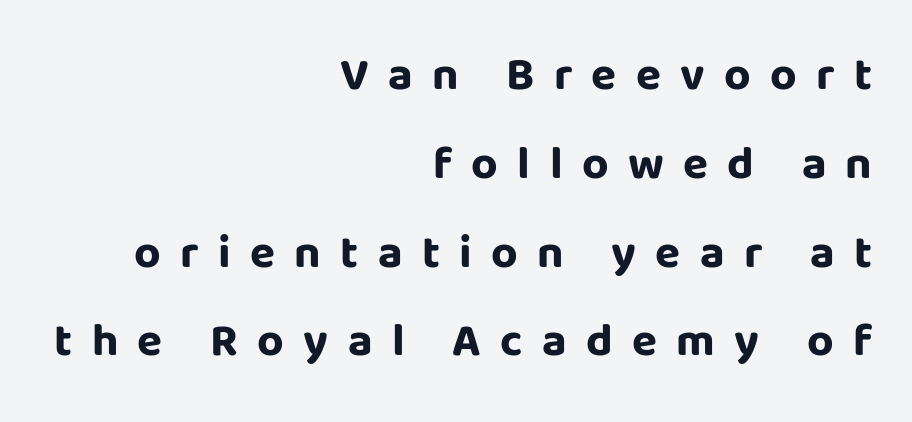
Q: Is the text bold? A: Yes.
Q: Is the text italic (slanted)? A: No, it is upright.
Q: Is the typeface a serif or a sans-serif typeface? A: Sans-serif.
Q: Is the text underlined? A: No.
Q: How is the paragraph aligned? A: Right-aligned.
Q: Is the spacing between letters normal or unusually wide? A: Unusually wide.
Q: Is the spacing between lines tight, normal or loose? A: Loose.
Q: Width (condensed, normal, or wide)? A: Normal.
Q: Stroke contrast? A: Low.
Q: x-height? A: Large.
Q: Monospaced? A: No.
